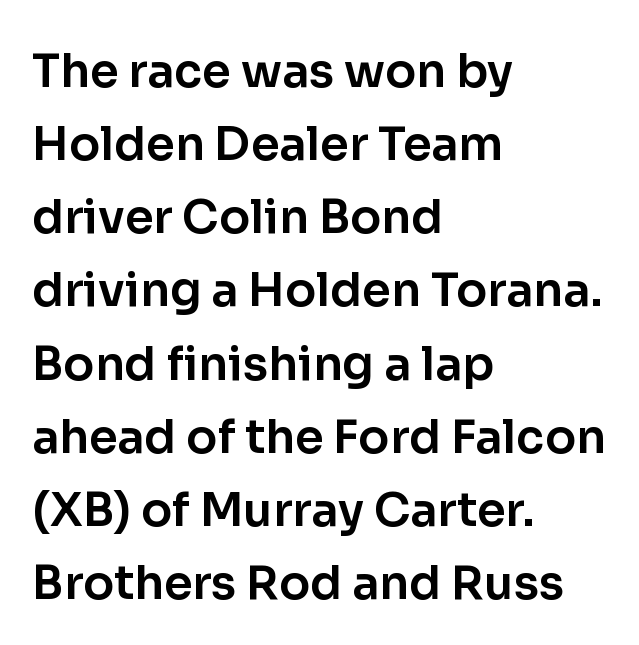
The image shows 46 px sans-serif type, upright; set left-aligned, normal line spacing (1.59x), normal letter spacing, not underlined; low stroke contrast and a medium x-height.
